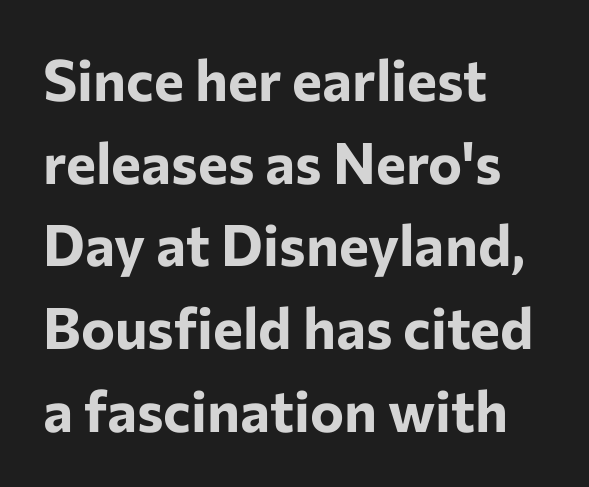
{"serif": "no", "italic": "no", "bold": "yes", "weight": "bold", "width": "normal", "stroke_contrast": "low", "x_height": "medium", "monospaced": "no", "underline": "no", "align": "left", "line_spacing": "normal", "line_spacing_ratio": 1.45, "letter_spacing": "normal", "letter_spacing_em": 0.0, "glyph_px": 57}
